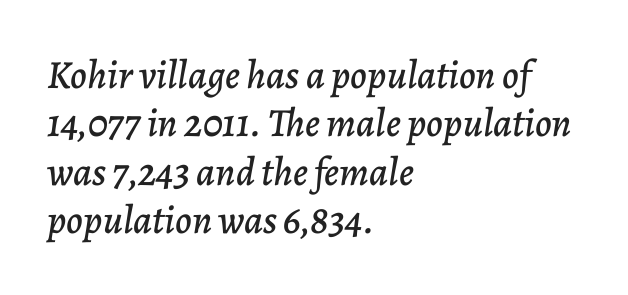
The image shows 40 px text type, italic (leaning right); set left-aligned, line spacing 1.21x, normal letter spacing, not underlined; low stroke contrast and a medium x-height.
